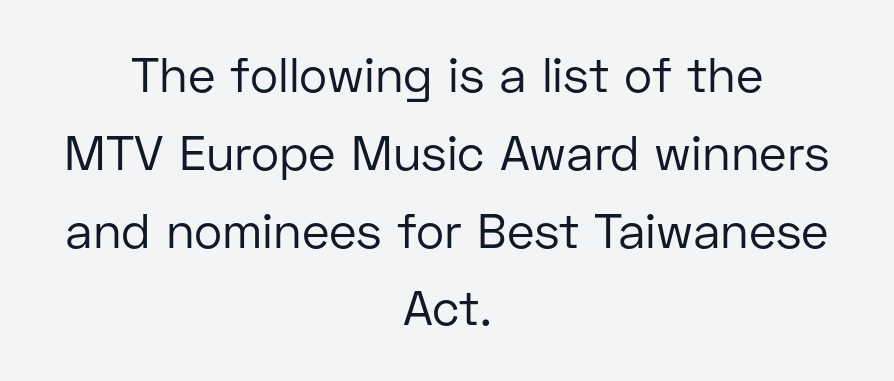
Tracking here is standard; glyphs follow each other at the usual distance. The rendering positions every line midway between the sides. Ink coverage per letter is moderate at most. The gap between lines stays unmarked. Note the varied advance widths — an 'i' is clearly narrower than an 'm'.
